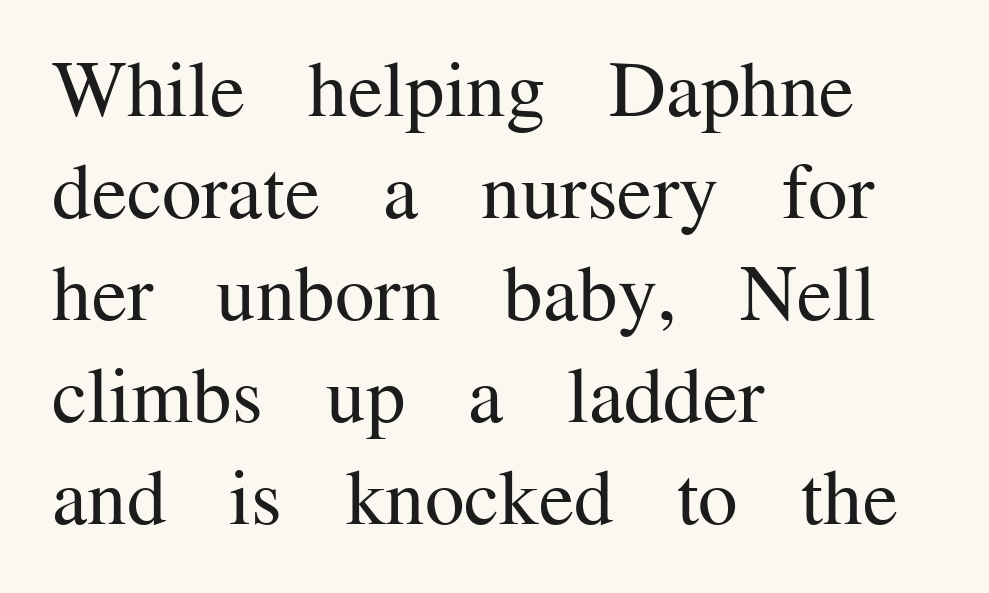
Q: Is the text bold? A: No.
Q: Is the text italic (slanted)? A: No, it is upright.
Q: Is the typeface a serif or a sans-serif typeface? A: Serif.
Q: Is the text underlined? A: No.
Q: How is the paragraph aligned? A: Left-aligned.
Q: Is the spacing between letters normal or unusually wide? A: Normal.
Q: Is the spacing between lines tight, normal or loose? A: Normal.
Q: Width (condensed, normal, or wide)? A: Normal.
Q: Stroke contrast? A: Medium.
Q: x-height? A: Medium.
Q: Monospaced? A: No.
